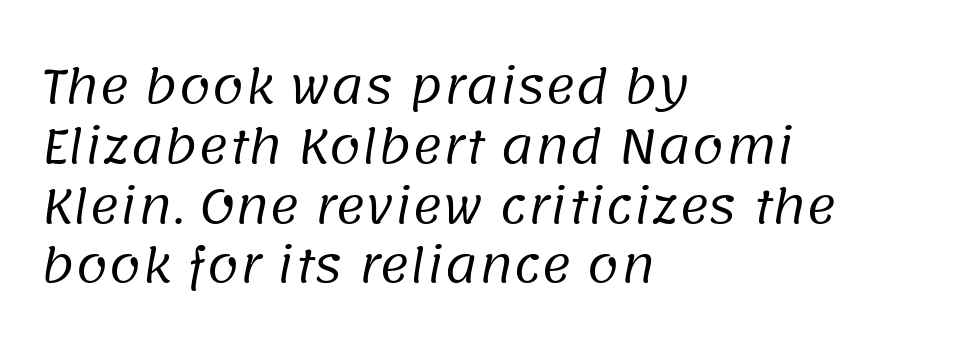
The image shows 46 px regular-weight sans-serif type; set left-aligned, normal line spacing (1.3x), normal letter spacing, not underlined; low stroke contrast and a large x-height.
